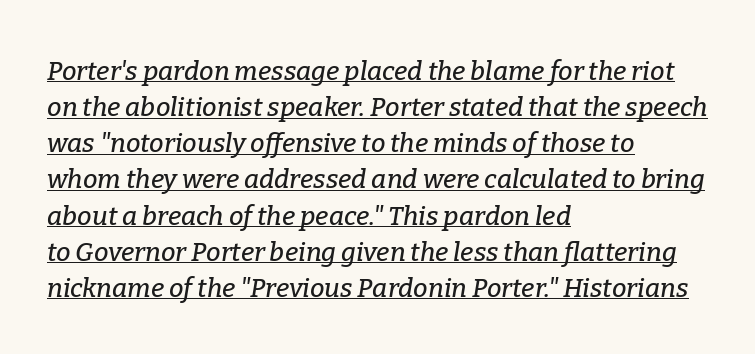
The image shows 26 px text type, italic (leaning right); set left-aligned, normal line spacing (1.39x), normal letter spacing, underlined.
